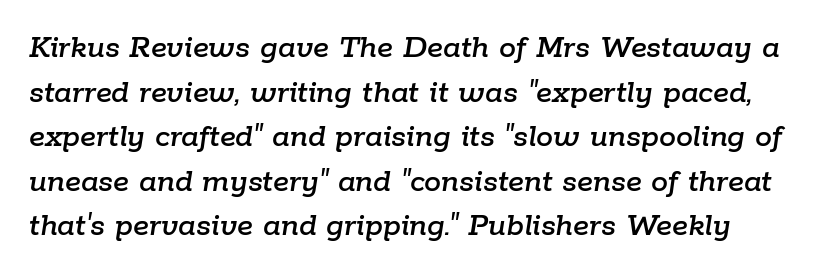
{"italic": "yes", "lean": "right", "slant_degrees": 9, "width": "normal", "stroke_contrast": "low", "x_height": "medium", "monospaced": "no", "underline": "no", "line_spacing": "normal", "line_spacing_ratio": 1.31, "letter_spacing": "normal", "letter_spacing_em": 0.0, "glyph_px": 34}
